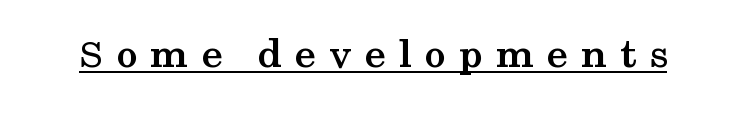
The designer went with a serif here, giving each stem small feet. Substantial extra tracking has been applied to these lines. These characters rest on top of a visible drawn line. Each glyph is drawn with heavy, bold strokes.
